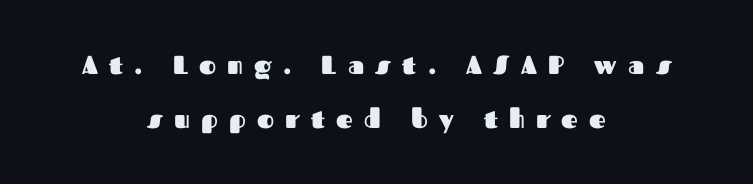
The image shows 26 px bold type, upright; set centered, loose line spacing (2.09x), unusually wide letter spacing (+0.43 em), not underlined.
